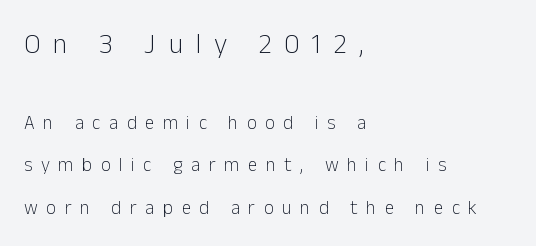
{"serif": "no", "italic": "no", "bold": "no", "weight": "light", "width": "normal", "stroke_contrast": "low", "x_height": "medium", "monospaced": "no", "underline": "no", "align": "left", "line_spacing": "loose", "line_spacing_ratio": 2.23, "letter_spacing": "wide", "letter_spacing_em": 0.45, "larger_block": "first", "size_ratio": 1.47, "glyph_px": 28}
